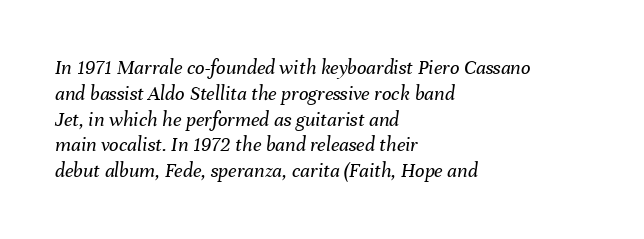
{"italic": "yes", "lean": "right", "slant_degrees": 8, "bold": "no", "underline": "no", "align": "left", "line_spacing_ratio": 1.23, "letter_spacing": "normal", "letter_spacing_em": 0.0, "glyph_px": 21}
